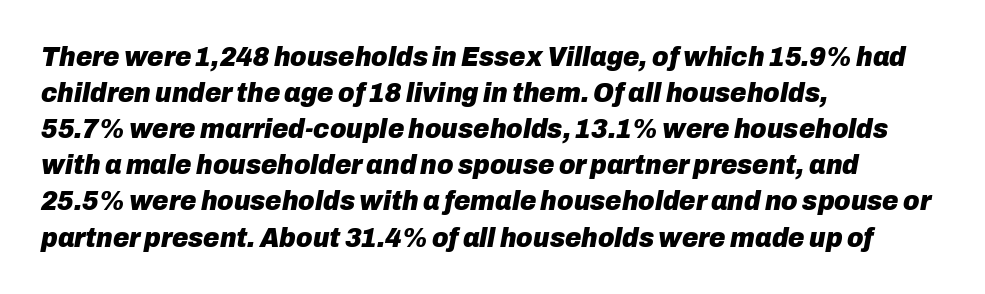
Q: Is the text bold? A: Yes.
Q: Is the text italic (slanted)? A: Yes, it leans right by about 10 degrees.
Q: Is the text underlined? A: No.
Q: How is the paragraph aligned? A: Left-aligned.
Q: Is the spacing between letters normal or unusually wide? A: Normal.
Q: Is the spacing between lines tight, normal or loose? A: Normal.
Q: Width (condensed, normal, or wide)? A: Normal.
Q: Stroke contrast? A: Low.
Q: x-height? A: Medium.
Q: Monospaced? A: No.
